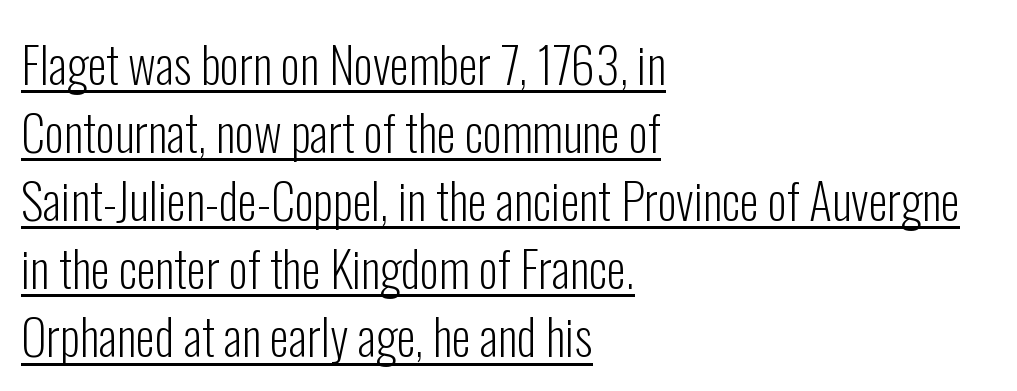
Q: Is the text bold? A: No.
Q: Is the text italic (slanted)? A: No, it is upright.
Q: Is the typeface a serif or a sans-serif typeface? A: Sans-serif.
Q: Is the text underlined? A: Yes.
Q: How is the paragraph aligned? A: Left-aligned.
Q: Is the spacing between letters normal or unusually wide? A: Normal.
Q: Is the spacing between lines tight, normal or loose? A: Normal.
Q: Width (condensed, normal, or wide)? A: Condensed.
Q: Stroke contrast? A: Low.
Q: x-height? A: Medium.
Q: Monospaced? A: No.
